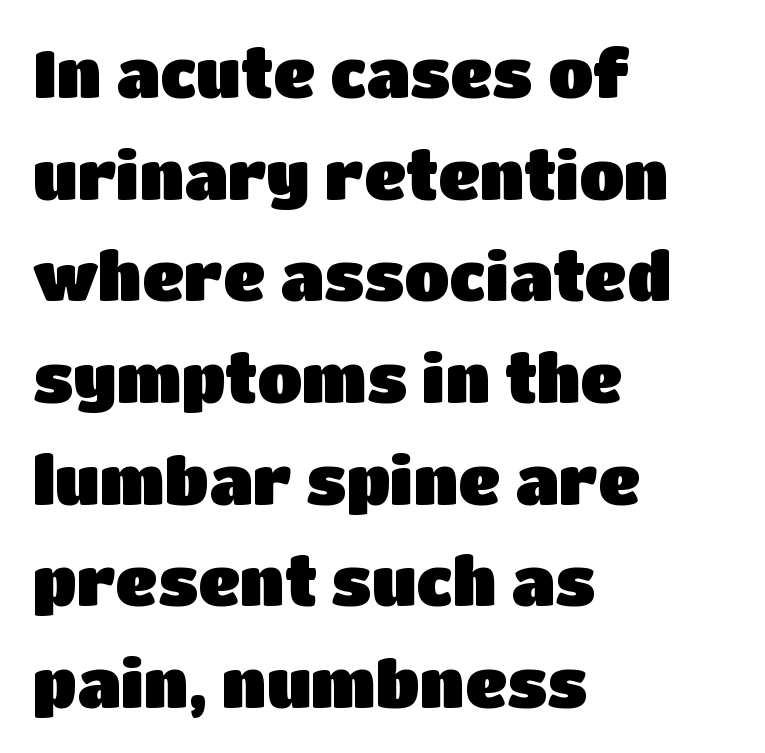
The baseline area is clear. Standard letterfit; no display-style spreading of the glyphs. Here the designer chose a conventional face with non-uniform glyph widths. The lettering holds an erect, upright posture throughout. No feet cap the strokes, marking this as sans-serif type. A typesetter would call this leading conventional body-copy spacing.
